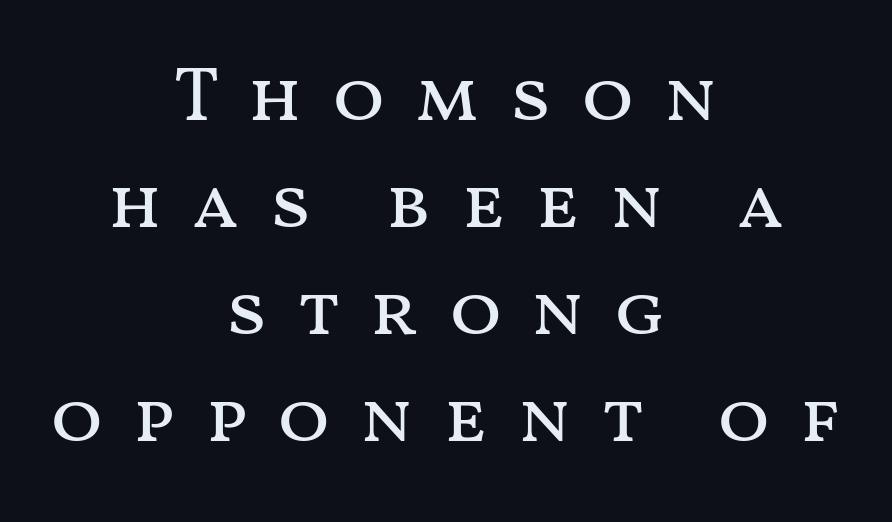
{"italic": "no", "bold": "no", "weight": "regular", "width": "wide", "stroke_contrast": "medium", "x_height": "medium", "monospaced": "no", "underline": "no", "align": "center", "line_spacing": "normal", "line_spacing_ratio": 1.39, "letter_spacing": "wide", "letter_spacing_em": 0.37, "glyph_px": 77}
